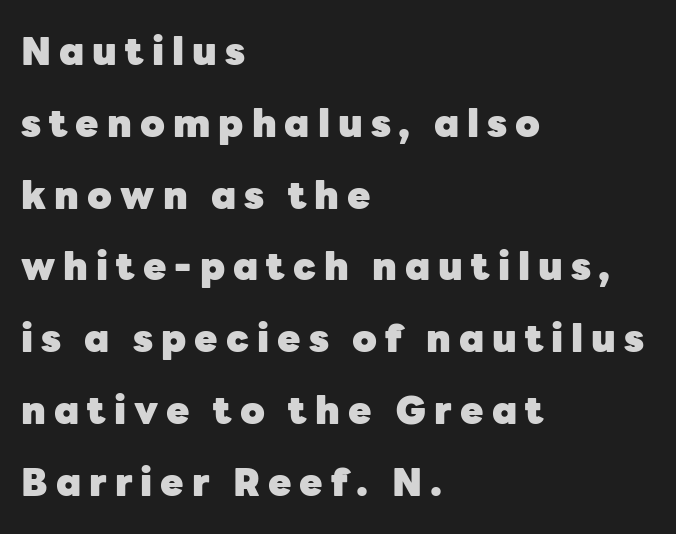
{"serif": "no", "italic": "no", "bold": "yes", "weight": "heavy", "width": "normal", "stroke_contrast": "low", "x_height": "medium", "monospaced": "no", "underline": "no", "align": "left", "line_spacing_ratio": 1.89, "letter_spacing": "wide", "letter_spacing_em": 0.21, "glyph_px": 38}
